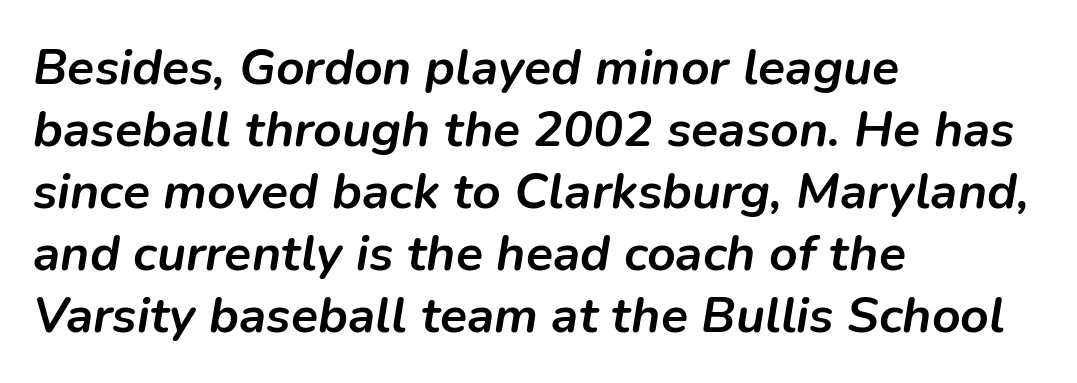
Q: Is the text bold? A: Yes.
Q: Is the text italic (slanted)? A: Yes, it leans right by about 9 degrees.
Q: Is the text underlined? A: No.
Q: How is the paragraph aligned? A: Left-aligned.
Q: Is the spacing between letters normal or unusually wide? A: Normal.
Q: Width (condensed, normal, or wide)? A: Normal.
Q: Stroke contrast? A: Low.
Q: x-height? A: Medium.
Q: Monospaced? A: No.
